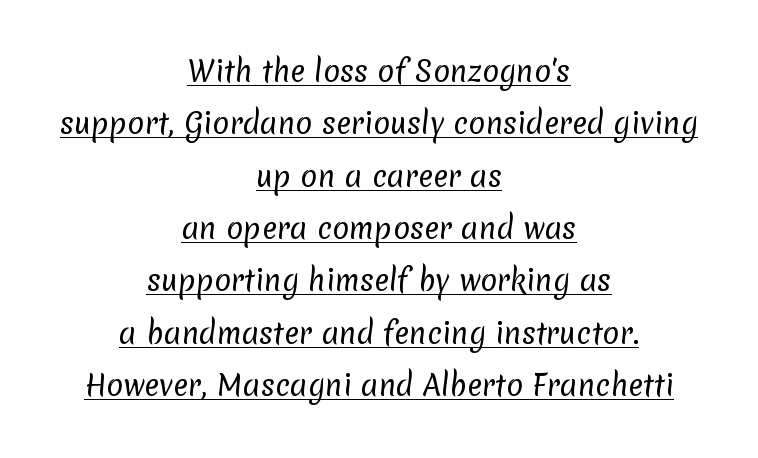
Q: Is the text bold? A: No.
Q: Is the typeface a serif or a sans-serif typeface? A: Sans-serif.
Q: Is the text underlined? A: Yes.
Q: How is the paragraph aligned? A: Centered.
Q: Is the spacing between letters normal or unusually wide? A: Normal.
Q: Width (condensed, normal, or wide)? A: Normal.
Q: Stroke contrast? A: Low.
Q: x-height? A: Medium.
Q: Monospaced? A: No.
